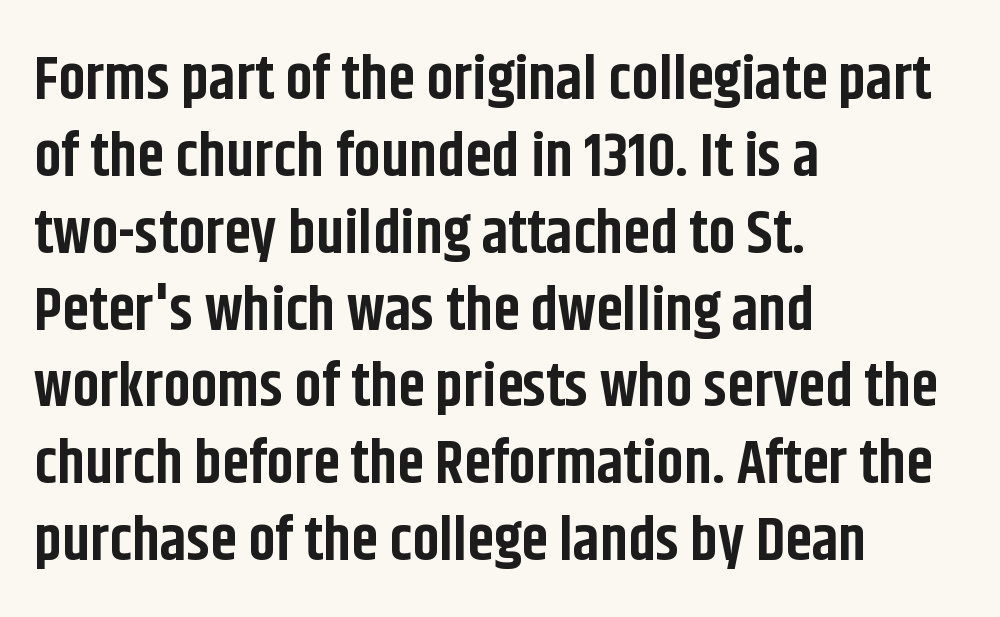
{"serif": "no", "italic": "no", "bold": "yes", "weight": "bold", "width": "condensed", "stroke_contrast": "low", "x_height": "large", "monospaced": "no", "underline": "no", "align": "left", "line_spacing": "normal", "line_spacing_ratio": 1.26, "letter_spacing": "normal", "letter_spacing_em": 0.0, "glyph_px": 61}
